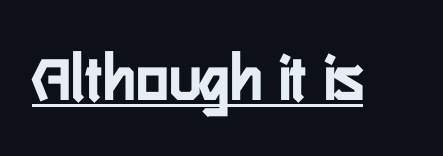
Q: Is the text italic (slanted)? A: No, it is upright.
Q: Is the typeface a serif or a sans-serif typeface? A: Sans-serif.
Q: Is the text underlined? A: Yes.
Q: Is the spacing between letters normal or unusually wide? A: Normal.
Q: Width (condensed, normal, or wide)? A: Condensed.
Q: Stroke contrast? A: Low.
Q: x-height? A: Medium.
Q: Monospaced? A: No.
